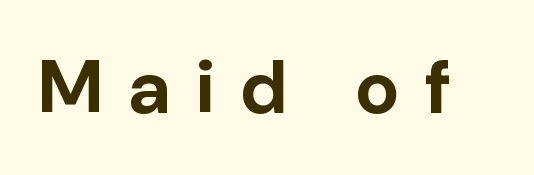
No word sits above an underline. The passage shown is typeset with a sans-serif family. A typesetter would call this proportional, since set widths differ per character. Italic? Not at all — the glyphs are vertical. Compared with an ordinary text face, these strokes are far heavier — a full bold. This rendering widens character spacing well past its baseline value.
